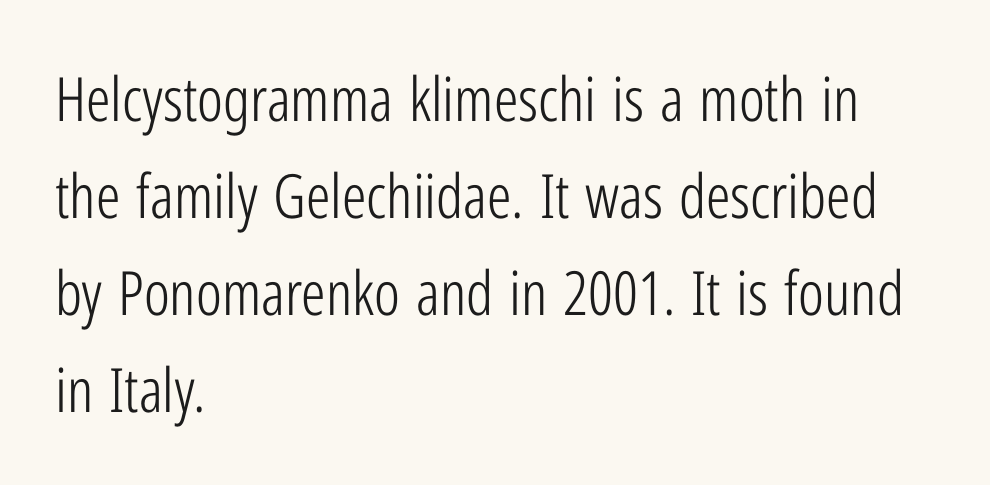
The passage shown is not underscored anywhere. The rendering anchors every line to the left-hand side. Does the lettering tilt? It doesn't — this is upright. Here the glyphs are tracked normally, forming tight word shapes. Grotesque or geometric, the face here clearly has no serifs. The line-height multiplier appears to be the usual default.
